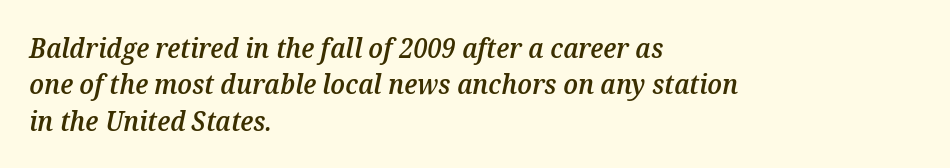
Q: Is the text bold? A: Semi-bold.
Q: Is the text italic (slanted)? A: Yes, it leans right by about 12 degrees.
Q: Is the text underlined? A: No.
Q: How is the paragraph aligned? A: Left-aligned.
Q: Is the spacing between letters normal or unusually wide? A: Normal.
Q: Is the spacing between lines tight, normal or loose? A: Normal.
